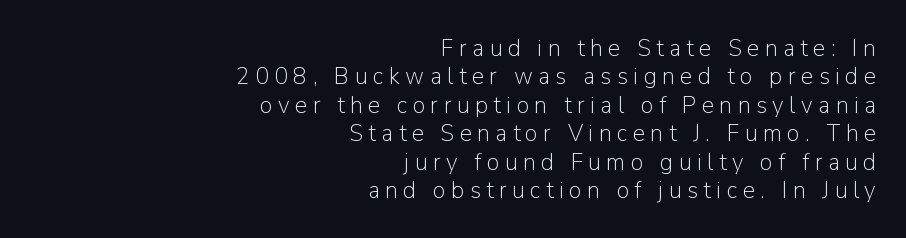
{"italic": "no", "bold": "no", "underline": "no", "align": "right", "line_spacing": "tight", "line_spacing_ratio": 1.14, "letter_spacing": "wide", "letter_spacing_em": 0.22, "glyph_px": 25}
